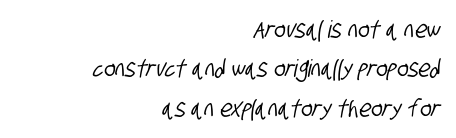
Clear beneath every line of the passage. This sample uses plain, unmodified letter spacing. Short and long lines alike share a common ending point at right. Leading matches the norm, producing a regular column.
